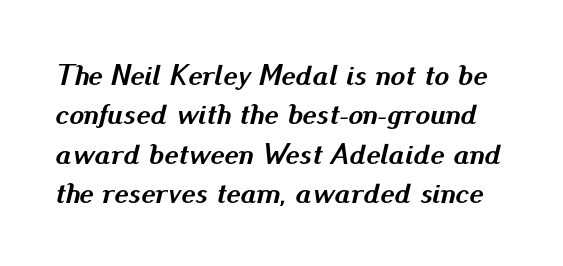
Q: Is the text bold? A: Yes.
Q: Is the text italic (slanted)? A: Yes, it leans right by about 13 degrees.
Q: Is the text underlined? A: No.
Q: Is the spacing between letters normal or unusually wide? A: Normal.
Q: Is the spacing between lines tight, normal or loose? A: Normal.
Q: Width (condensed, normal, or wide)? A: Normal.
Q: Stroke contrast? A: Medium.
Q: x-height? A: Small.
Q: Monospaced? A: No.
